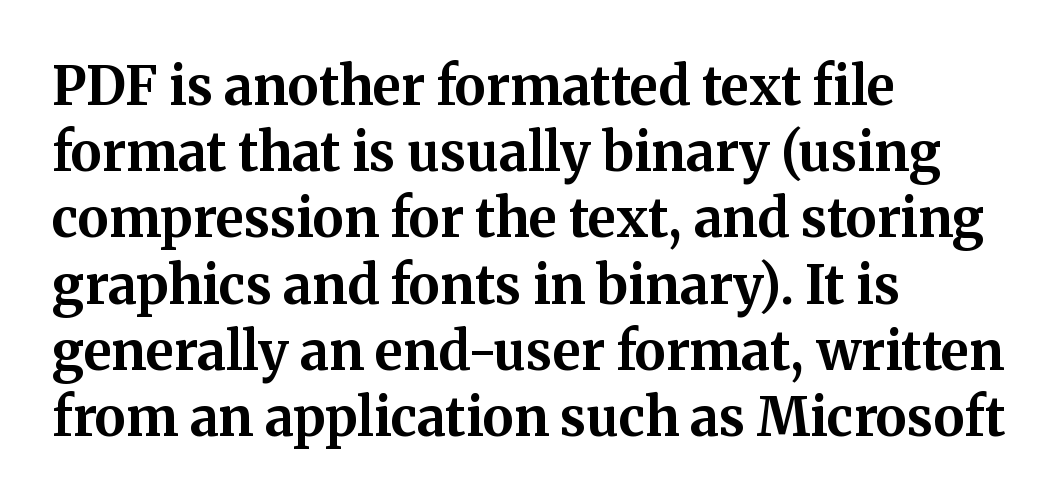
{"serif": "yes", "italic": "no", "bold": "yes", "weight": "bold", "width": "normal", "stroke_contrast": "medium", "x_height": "medium", "monospaced": "no", "underline": "no", "align": "left", "line_spacing": "normal", "line_spacing_ratio": 1.25, "letter_spacing": "normal", "letter_spacing_em": 0.0, "glyph_px": 53}
